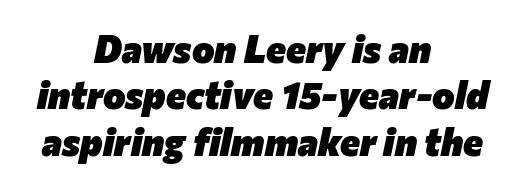
Honestly, the letter spacing is just normal — you wouldn't notice it. You could not count columns in this text — the font is proportionally spaced. The setting favours the middle, as headings and verse often do. Heft: maximum for text — a bold. The strip under each line holds only bare page. Every character sits at an angle, as italics do.
